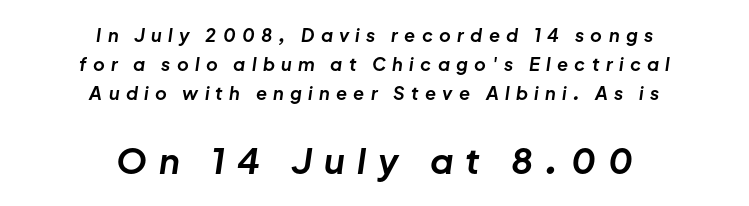
The image shows 35 px bold type, italic (leaning right); set centered, normal line spacing (1.6x), unusually wide letter spacing (+0.35 em), not underlined; the second (bottom) block is 1.94x larger; low stroke contrast and a medium x-height.
